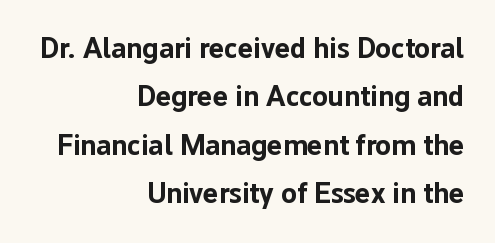
The image shows 29 px bold sans-serif type, upright; set right-aligned, normal line spacing (1.67x), normal letter spacing, not underlined; low stroke contrast and a medium x-height.
